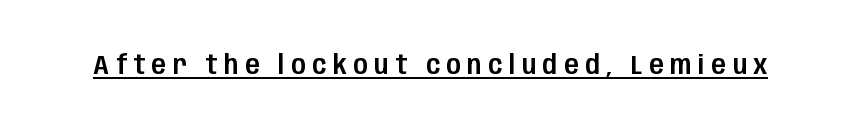
The letters stand upright; this is a roman face. These characters rest on top of a visible drawn line. The horizontal fit of the characters is loose and conspicuously gappy.
